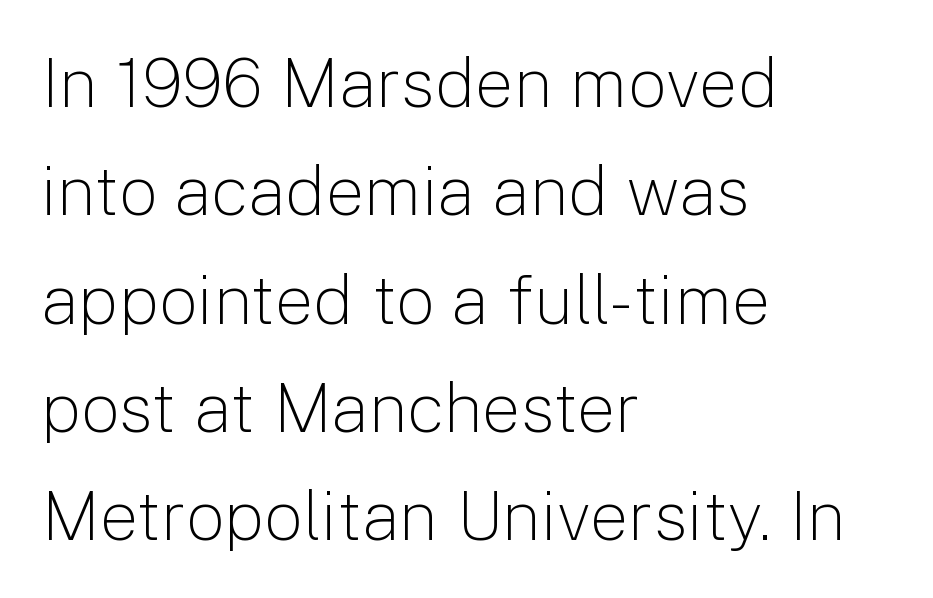
Is there much room between lines? A standard amount, neither cramped nor airy. Students, note that the glyphs here touch the page at normal intervals. Compared with a centered layout, this one pins lines to the left instead. No italicization has been applied; the sample stays upright.
